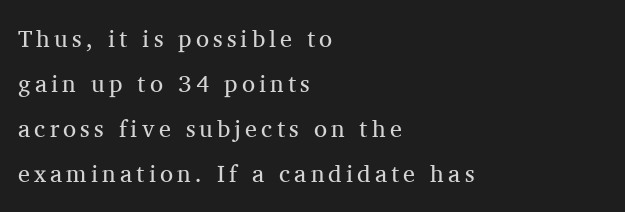
Q: Is the text bold? A: No.
Q: Is the text italic (slanted)? A: No, it is upright.
Q: Is the text underlined? A: No.
Q: How is the paragraph aligned? A: Left-aligned.
